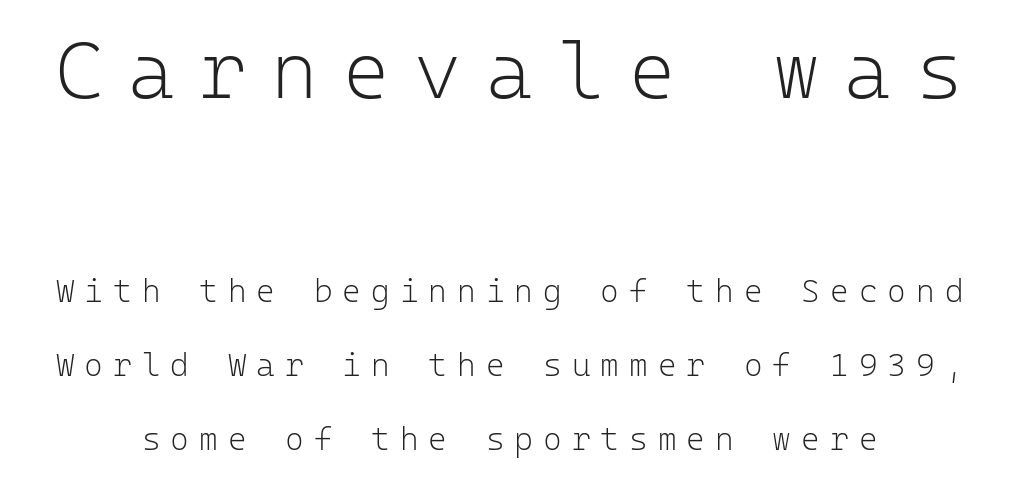
Q: Is the text bold? A: No.
Q: Is the text italic (slanted)? A: No, it is upright.
Q: Is the typeface a serif or a sans-serif typeface? A: Sans-serif.
Q: Is the text underlined? A: No.
Q: Is the spacing between letters normal or unusually wide? A: Unusually wide.
Q: Is the spacing between lines tight, normal or loose? A: Loose.
Q: Which block of text is set in a larger size, the first (top) or the second (bottom)? A: The first (top) one.
Q: Width (condensed, normal, or wide)? A: Normal.
Q: Stroke contrast? A: Low.
Q: x-height? A: Medium.
Q: Monospaced? A: Yes.
